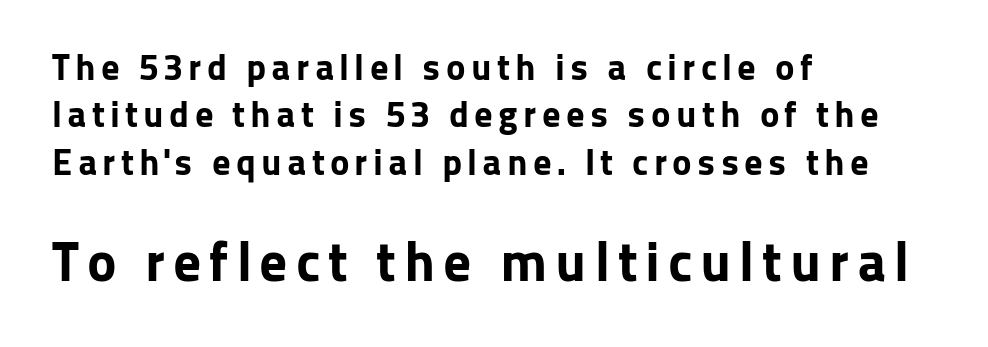
{"serif": "no", "italic": "no", "bold": "yes", "weight": "bold", "width": "normal", "stroke_contrast": "low", "x_height": "medium", "monospaced": "no", "underline": "no", "align": "left", "line_spacing": "normal", "line_spacing_ratio": 1.28, "larger_block": "second", "size_ratio": 1.51, "glyph_px": 56}
